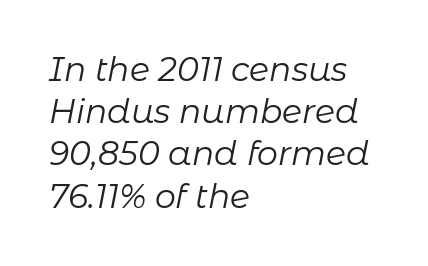
The image shows 33 px regular-weight type, italic (leaning right); set left-aligned, normal line spacing (1.28x), normal letter spacing, not underlined; low stroke contrast and a medium x-height.
